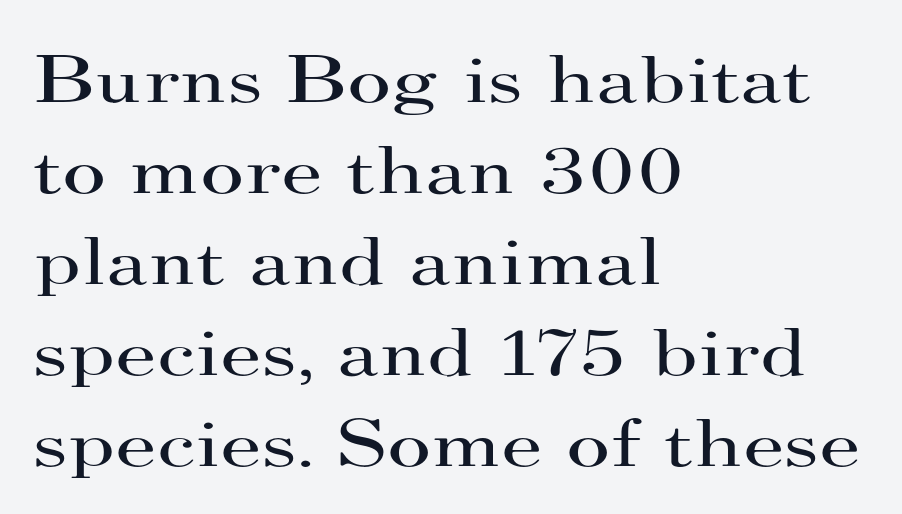
{"serif": "yes", "italic": "no", "bold": "no", "weight": "regular", "width": "wide", "stroke_contrast": "high", "x_height": "small", "monospaced": "no", "underline": "no", "align": "left", "line_spacing": "normal", "line_spacing_ratio": 1.34, "letter_spacing": "normal", "letter_spacing_em": 0.0, "glyph_px": 68}
